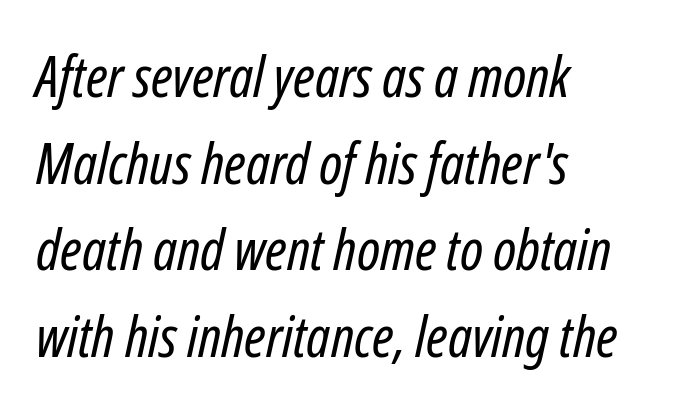
Q: Is the text bold? A: No.
Q: Is the text italic (slanted)? A: Yes, it leans right by about 12 degrees.
Q: Is the text underlined? A: No.
Q: How is the paragraph aligned? A: Left-aligned.
Q: Is the spacing between letters normal or unusually wide? A: Normal.
Q: Is the spacing between lines tight, normal or loose? A: Normal.
Q: Width (condensed, normal, or wide)? A: Condensed.
Q: Stroke contrast? A: Low.
Q: x-height? A: Medium.
Q: Monospaced? A: No.
